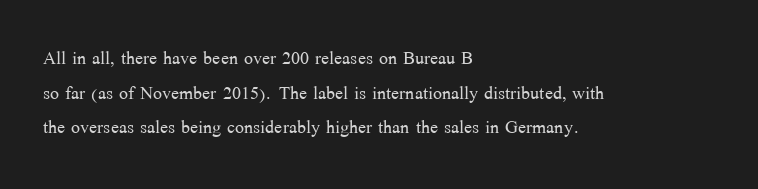
{"italic": "no", "bold": "no", "underline": "no", "align": "left", "line_spacing": "normal", "line_spacing_ratio": 1.44, "letter_spacing": "normal", "letter_spacing_em": 0.0, "glyph_px": 24}
